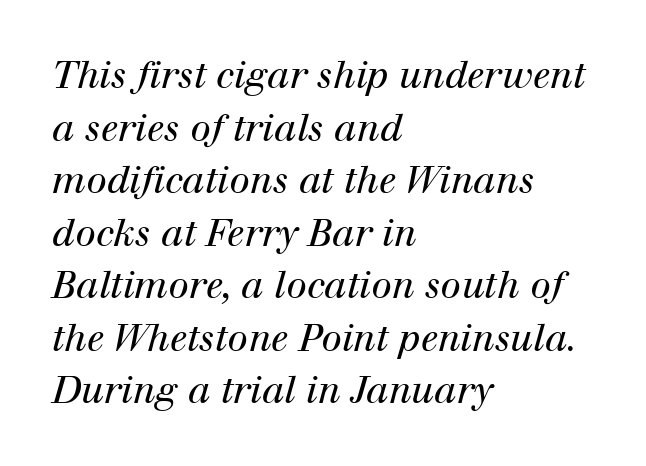
Q: Is the text bold? A: No.
Q: Is the text italic (slanted)? A: Yes, it leans right by about 12 degrees.
Q: Is the typeface a serif or a sans-serif typeface? A: Serif.
Q: Is the text underlined? A: No.
Q: How is the paragraph aligned? A: Left-aligned.
Q: Is the spacing between letters normal or unusually wide? A: Normal.
Q: Is the spacing between lines tight, normal or loose? A: Normal.
Q: Width (condensed, normal, or wide)? A: Normal.
Q: Stroke contrast? A: High.
Q: x-height? A: Medium.
Q: Monospaced? A: No.
